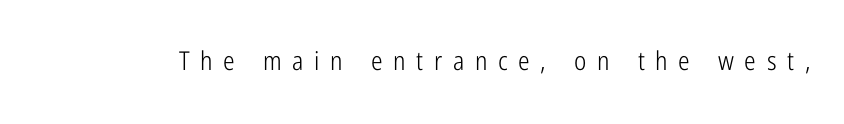
Q: Is the text bold? A: No.
Q: Is the text italic (slanted)? A: No, it is upright.
Q: Is the text underlined? A: No.
Q: Is the spacing between letters normal or unusually wide? A: Unusually wide.
